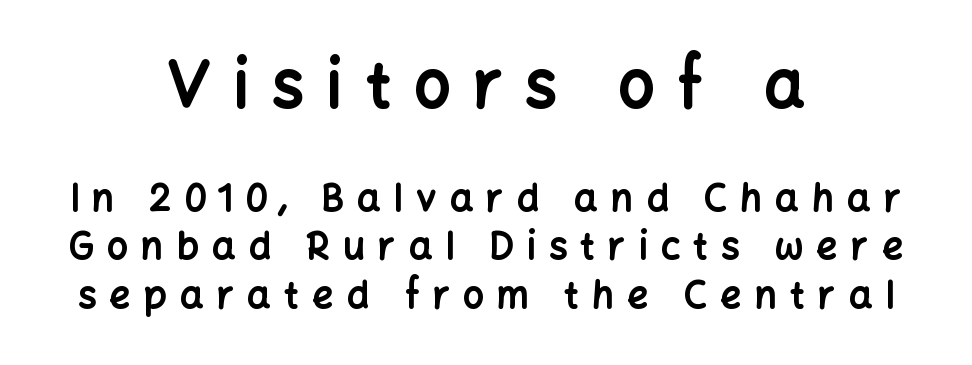
The image shows 64 px bold sans-serif type, upright; set centered, normal line spacing (1.3x), unusually wide letter spacing (+0.36 em), not underlined; the first (top) block is 1.73x larger; low stroke contrast and a medium x-height.
